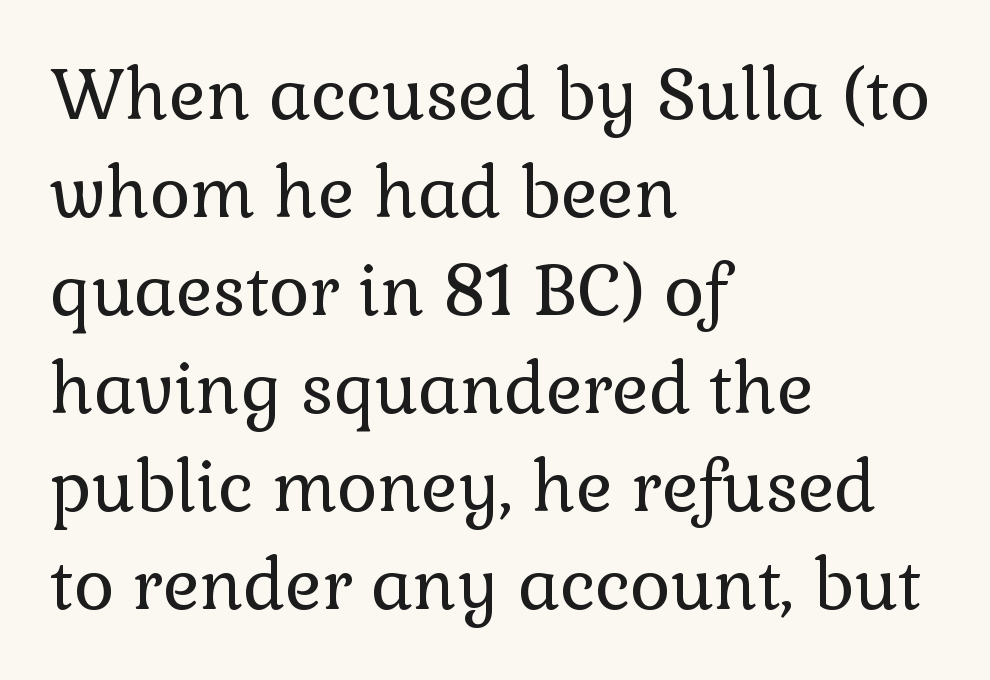
The glyphs are unaccompanied by any horizontal stroke below them. Weight class: somewhere from thin through regular. In terms of letterspacing, this is plain default setting. If you drew a ruler down the left edge, every line would touch it. This sample uses a serif face. The passage shown is typed in a proportional face where columns would drift.
